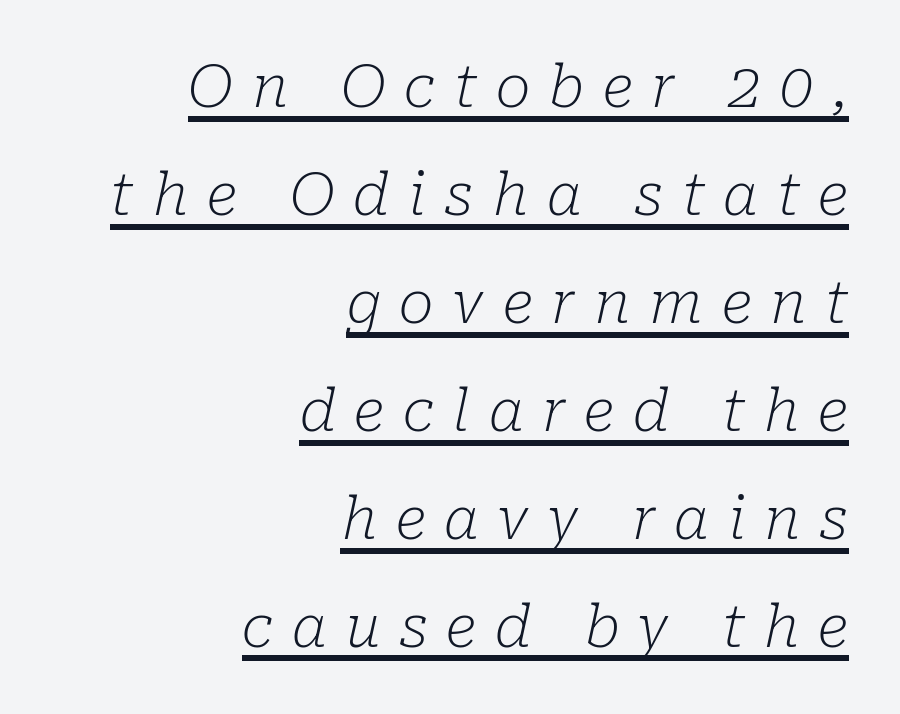
{"serif": "yes", "italic": "yes", "lean": "right", "slant_degrees": 10, "bold": "no", "weight": "light", "width": "normal", "stroke_contrast": "low", "x_height": "medium", "monospaced": "no", "underline": "yes", "align": "right", "line_spacing_ratio": 1.83, "letter_spacing": "wide", "letter_spacing_em": 0.32, "glyph_px": 59}
